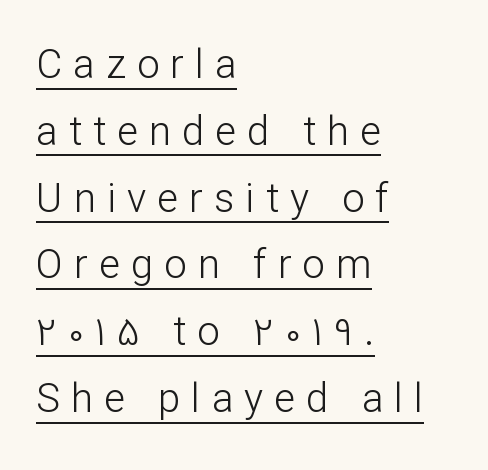
Q: Is the text bold? A: No.
Q: Is the text italic (slanted)? A: No, it is upright.
Q: Is the typeface a serif or a sans-serif typeface? A: Sans-serif.
Q: Is the text underlined? A: Yes.
Q: How is the paragraph aligned? A: Left-aligned.
Q: Is the spacing between letters normal or unusually wide? A: Unusually wide.
Q: Is the spacing between lines tight, normal or loose? A: Normal.
Q: Width (condensed, normal, or wide)? A: Normal.
Q: Stroke contrast? A: Low.
Q: x-height? A: Medium.
Q: Monospaced? A: No.
